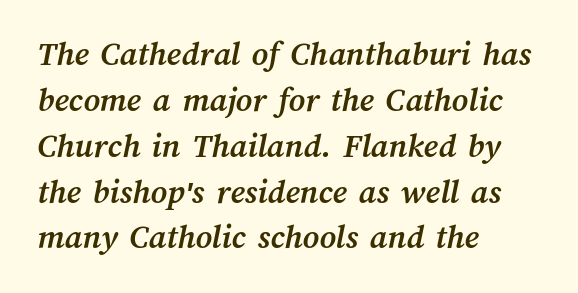
Q: Is the text bold? A: Yes.
Q: Is the text underlined? A: No.
Q: How is the paragraph aligned? A: Left-aligned.
Q: Is the spacing between letters normal or unusually wide? A: Normal.
Q: Is the spacing between lines tight, normal or loose? A: Normal.
Q: Width (condensed, normal, or wide)? A: Normal.
Q: Stroke contrast? A: Medium.
Q: x-height? A: Medium.
Q: Monospaced? A: No.
